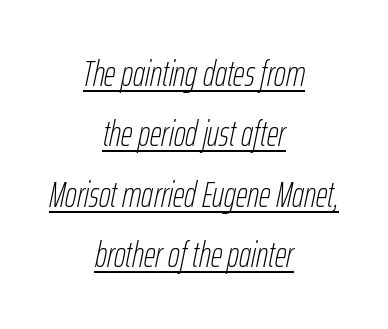
Regarding leading, the lines here are spaced in the standard way. The face used here is proportionally spaced, like ordinary book or web type. Descenders here cross a horizontal rule under the line. Notice how the stems are inclined rather than vertical — that's the hallmark of italics. The paragraph shown floats in the horizontal middle. The typeface has the unassuming heft of standard copy or less.
